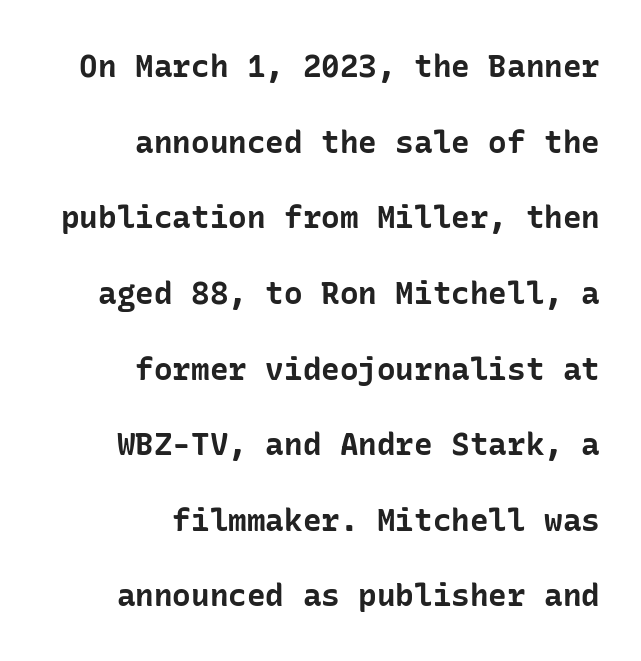
{"serif": "no", "italic": "no", "bold": "yes", "weight": "bold", "width": "normal", "stroke_contrast": "low", "x_height": "medium", "underline": "no", "align": "right", "line_spacing": "loose", "line_spacing_ratio": 2.44, "letter_spacing": "normal", "letter_spacing_em": 0.0, "glyph_px": 31}
